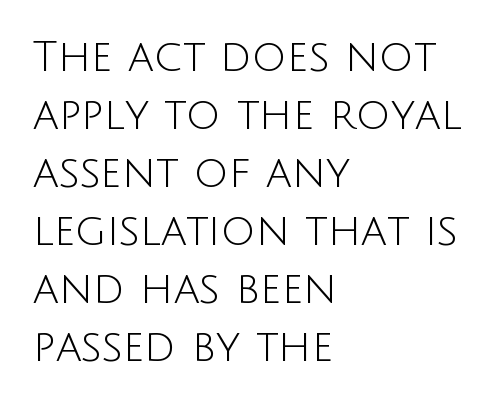
{"serif": "no", "italic": "no", "bold": "no", "weight": "light", "width": "normal", "stroke_contrast": "low", "x_height": "large", "monospaced": "no", "underline": "no", "align": "left", "line_spacing": "normal", "line_spacing_ratio": 1.35, "letter_spacing": "normal", "letter_spacing_em": 0.0, "glyph_px": 43}
